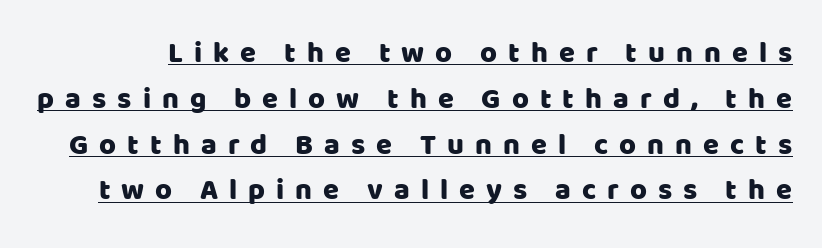
{"serif": "no", "italic": "no", "width": "normal", "stroke_contrast": "low", "x_height": "large", "monospaced": "no", "underline": "yes", "line_spacing": "normal", "line_spacing_ratio": 1.58, "letter_spacing": "wide", "letter_spacing_em": 0.38, "glyph_px": 29}
